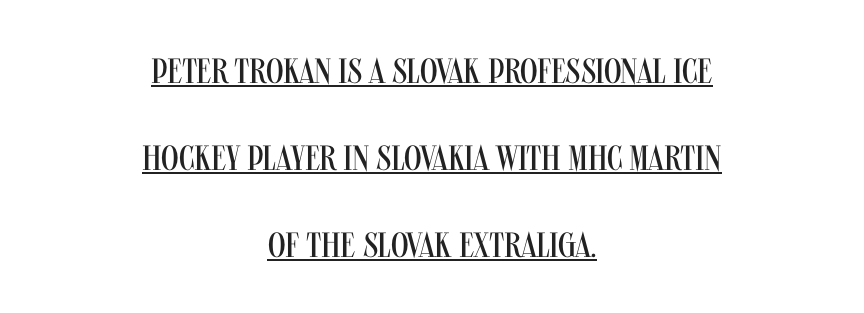
The image shows 35 px regular-weight, condensed sans-serif type, upright; set centered, loose line spacing (2.49x), normal letter spacing, underlined; medium stroke contrast and a large x-height.
